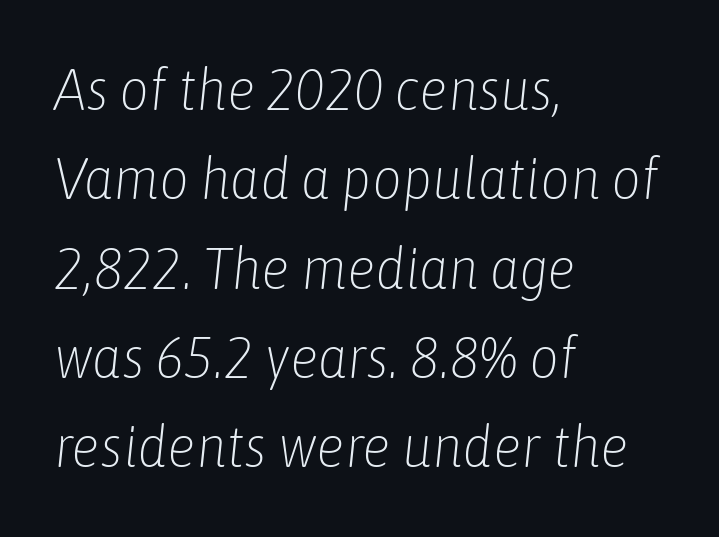
Q: Is the text bold? A: No.
Q: Is the text italic (slanted)? A: Yes, it leans right by about 6 degrees.
Q: Is the text underlined? A: No.
Q: How is the paragraph aligned? A: Left-aligned.
Q: Is the spacing between letters normal or unusually wide? A: Normal.
Q: Is the spacing between lines tight, normal or loose? A: Normal.
Q: Width (condensed, normal, or wide)? A: Condensed.
Q: Stroke contrast? A: Low.
Q: x-height? A: Medium.
Q: Monospaced? A: No.
